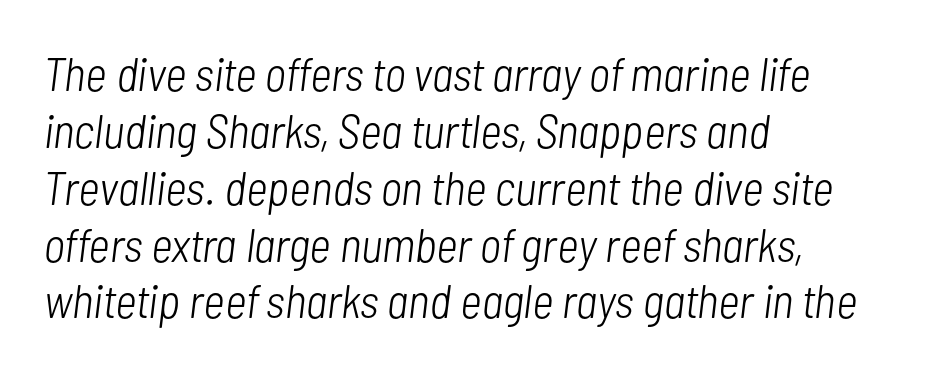
Nothing heavy about these letters — not bold at all. The lettering tilts uniformly, giving the passage an italic look. Caption: multi-line text, flush left, ragged right. The tracking reads as untouched default to a designer's eye. Clear beneath every line of the passage. Each letter keeps its own natural width here, so spacing adapts to shape.
